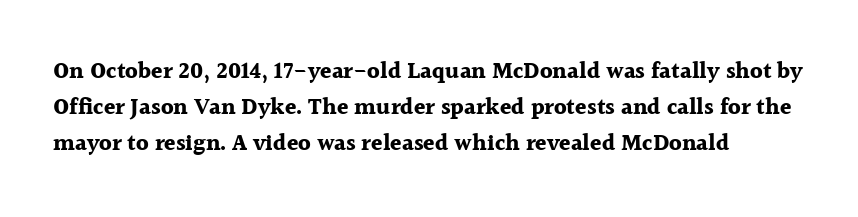
{"italic": "no", "bold": "yes", "underline": "no", "align": "left", "line_spacing": "normal", "line_spacing_ratio": 1.57, "letter_spacing": "normal", "letter_spacing_em": 0.0, "glyph_px": 23}
